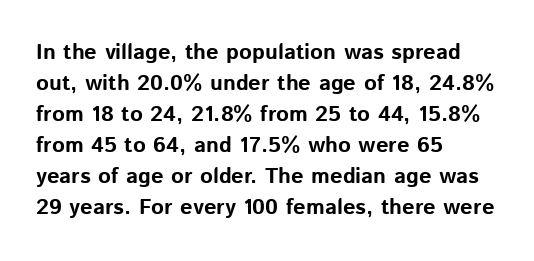
Ordinary non-slanted type is in use. The space between consecutive lines is moderate. The strokes are fattened all the way to bold. No extra tracking has been applied to these lines. Quick note: underline off. The typesetter chose a ragged-right arrangement here.
